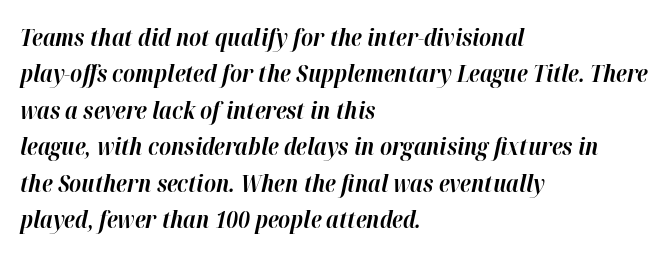
The image shows 24 px bold type, italic (leaning right); set left-aligned, normal line spacing (1.52x), normal letter spacing, not underlined.
